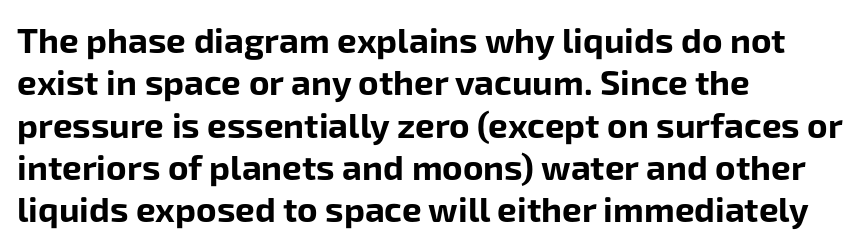
{"serif": "no", "italic": "no", "bold": "yes", "weight": "bold", "width": "normal", "stroke_contrast": "low", "x_height": "medium", "monospaced": "no", "underline": "no", "align": "left", "line_spacing_ratio": 1.21, "letter_spacing": "normal", "letter_spacing_em": 0.0, "glyph_px": 35}
